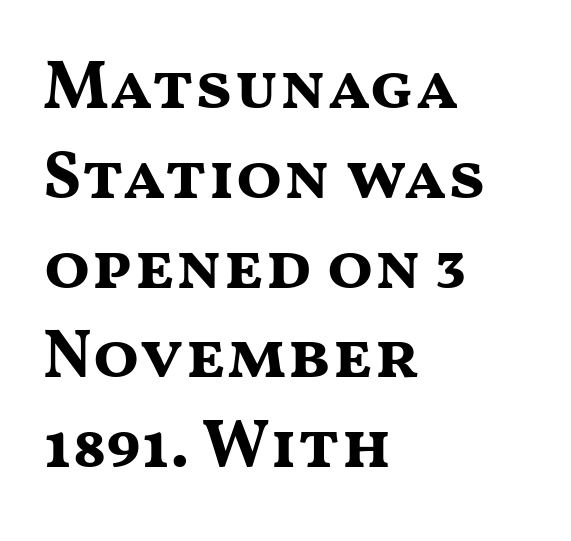
Q: Is the text bold? A: Yes.
Q: Is the text italic (slanted)? A: No, it is upright.
Q: Is the typeface a serif or a sans-serif typeface? A: Sans-serif.
Q: Is the text underlined? A: No.
Q: How is the paragraph aligned? A: Left-aligned.
Q: Is the spacing between letters normal or unusually wide? A: Normal.
Q: Is the spacing between lines tight, normal or loose? A: Normal.
Q: Width (condensed, normal, or wide)? A: Wide.
Q: Stroke contrast? A: Medium.
Q: x-height? A: Medium.
Q: Monospaced? A: No.
